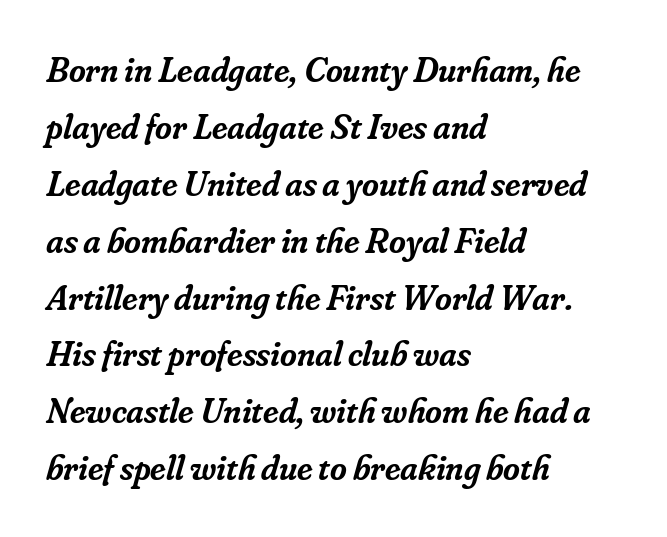
The rag falls on the right side of this text block. Unlike a clean sans, this face finishes its strokes with serifs. Style check: oblique. This sample keeps an unexceptional amount of space between lines. Unmarked baselines from the first word to the last. Slightly chunky letters — semibold, I'd say, not full bold.
